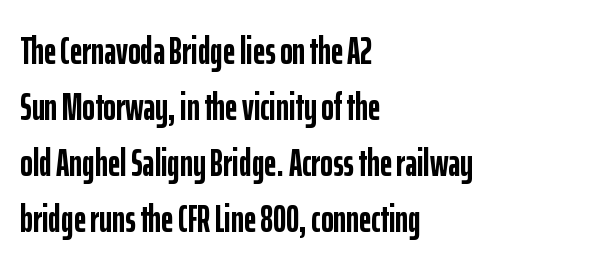
Q: Is the text bold? A: Yes.
Q: Is the text italic (slanted)? A: No, it is upright.
Q: Is the typeface a serif or a sans-serif typeface? A: Sans-serif.
Q: Is the text underlined? A: No.
Q: How is the paragraph aligned? A: Left-aligned.
Q: Is the spacing between letters normal or unusually wide? A: Normal.
Q: Is the spacing between lines tight, normal or loose? A: Normal.
Q: Width (condensed, normal, or wide)? A: Condensed.
Q: Stroke contrast? A: Low.
Q: x-height? A: Medium.
Q: Monospaced? A: No.
